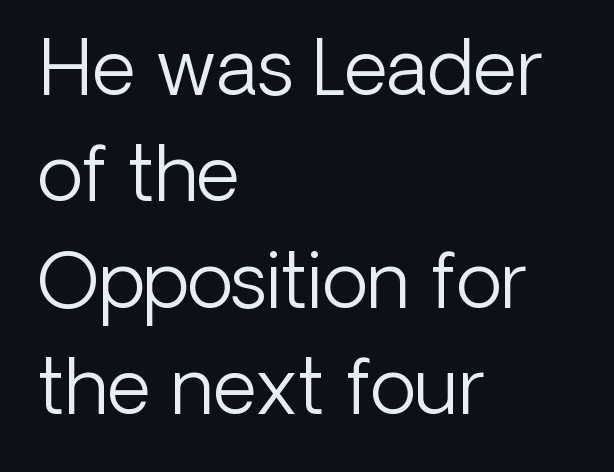
{"serif": "no", "italic": "no", "bold": "no", "weight": "light", "width": "normal", "stroke_contrast": "low", "x_height": "medium", "monospaced": "no", "underline": "no", "align": "left", "line_spacing": "normal", "line_spacing_ratio": 1.4, "letter_spacing": "normal", "letter_spacing_em": 0.0, "glyph_px": 76}
